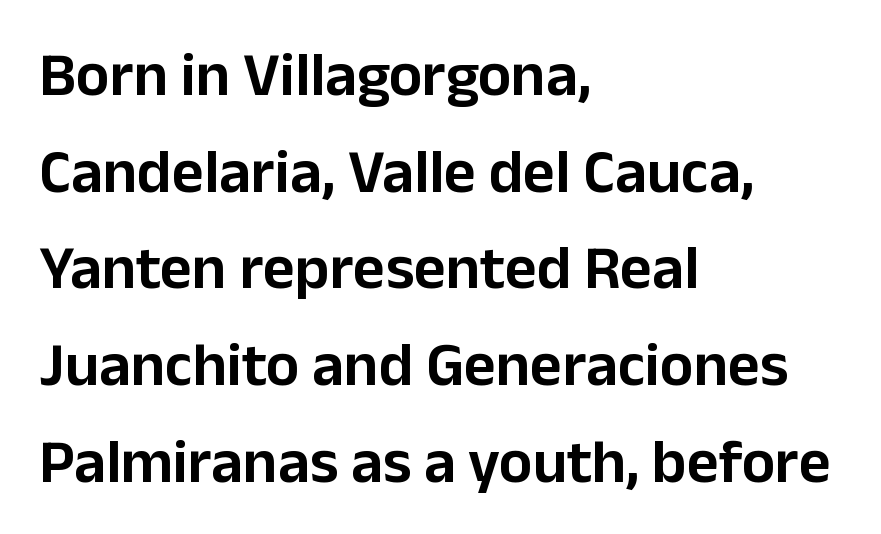
Q: Is the text italic (slanted)? A: No, it is upright.
Q: Is the typeface a serif or a sans-serif typeface? A: Sans-serif.
Q: Is the text underlined? A: No.
Q: How is the paragraph aligned? A: Left-aligned.
Q: Is the spacing between letters normal or unusually wide? A: Normal.
Q: Is the spacing between lines tight, normal or loose? A: Normal.
Q: Width (condensed, normal, or wide)? A: Normal.
Q: Stroke contrast? A: Low.
Q: x-height? A: Medium.
Q: Monospaced? A: No.
